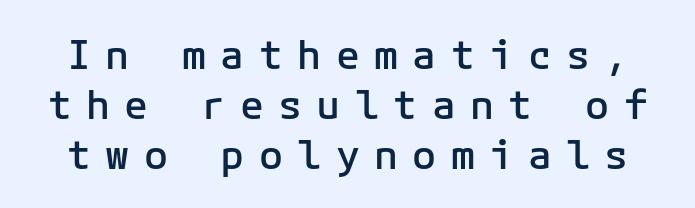
Q: Is the text bold? A: Semi-bold.
Q: Is the text italic (slanted)? A: No, it is upright.
Q: Is the typeface a serif or a sans-serif typeface? A: Sans-serif.
Q: Is the text underlined? A: No.
Q: Is the spacing between letters normal or unusually wide? A: Unusually wide.
Q: Is the spacing between lines tight, normal or loose? A: Normal.
Q: Width (condensed, normal, or wide)? A: Normal.
Q: Stroke contrast? A: Low.
Q: x-height? A: Medium.
Q: Monospaced? A: Yes.
